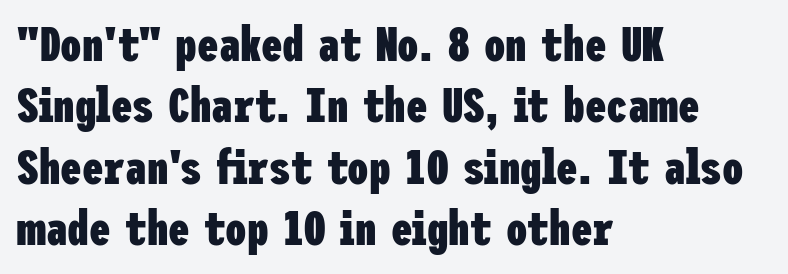
Its strokes are broad and dark, the hallmark of bold type. Type style note: lacks serifs. Tracking here is standard; glyphs follow each other at the usual distance. Does the lettering tilt? It doesn't — this is upright. Casual observation: everything's shoved over to the left. Compared with typical paragraphs, the rows here are spaced about the same.
